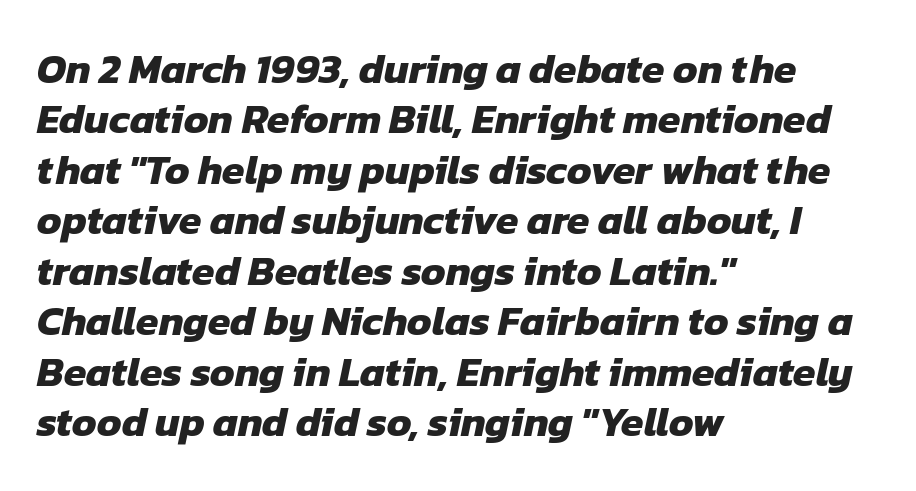
The image shows 41 px heavy sans-serif type; set left-aligned, line spacing 1.23x, normal letter spacing, not underlined; low stroke contrast and a medium x-height.
